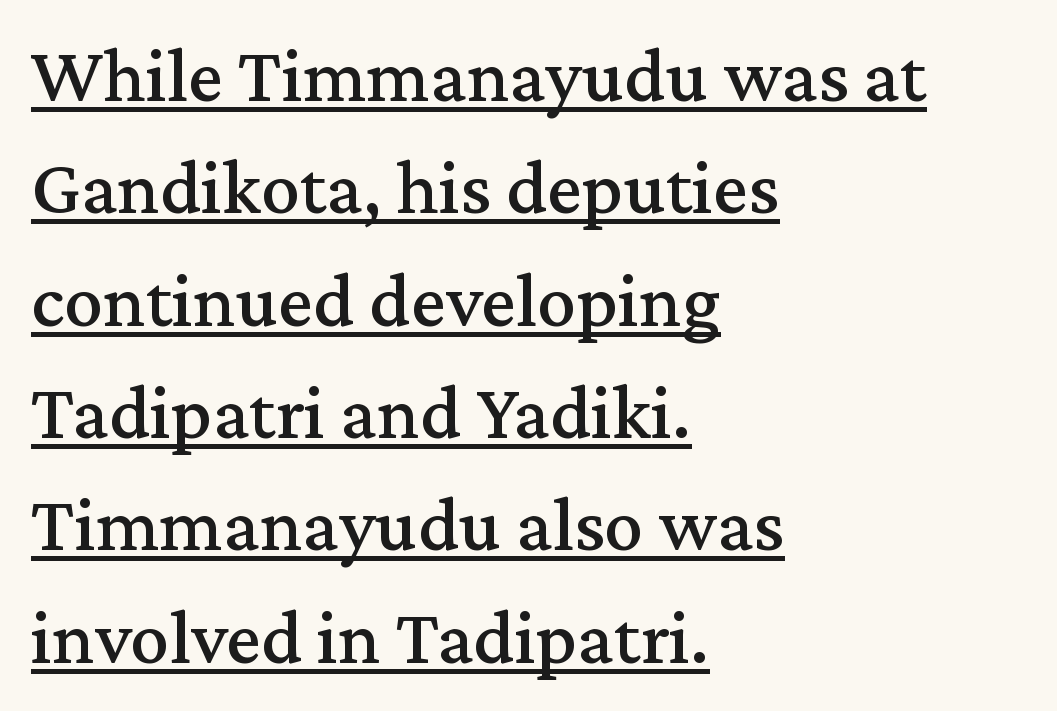
The image shows 78 px serif type, upright; set left-aligned, normal line spacing (1.44x), normal letter spacing, underlined; medium stroke contrast and a medium x-height.
